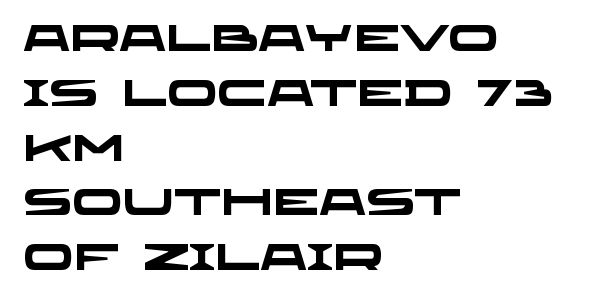
This is sans-serif lettering, the kind often seen on screens and signage. This block has exactly the height ordinary leading produces. The letters are bold, with thick, heavy strokes. This rendering leaves character spacing at its baseline value. Typeset ragged right — the left edge is the straight one. The zone under the glyphs is completely vacant.
